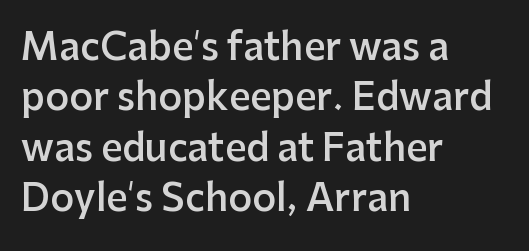
{"serif": "no", "italic": "no", "bold": "semi", "weight": "semibold", "width": "normal", "stroke_contrast": "low", "x_height": "medium", "monospaced": "no", "underline": "no", "align": "left", "line_spacing": "normal", "line_spacing_ratio": 1.36, "letter_spacing": "normal", "letter_spacing_em": 0.0, "glyph_px": 37}
